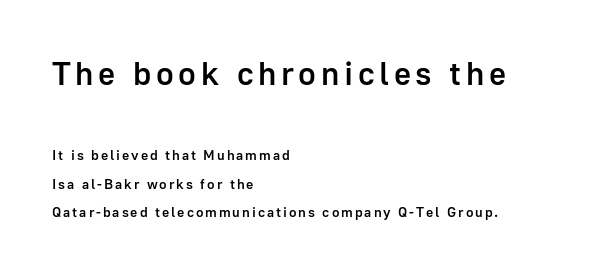
Classification — sans serif. A semibold gives these letters moderate extra thickness, short of bold. Proportional: the letters do not fall into vertical columns. The emphasis by scale lands on block number one, above. Notice the wide empty band between every row — that's loose leading.
